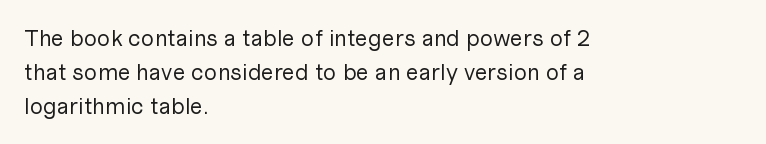
The image shows 23 px text type, upright; set left-aligned, normal line spacing (1.47x), normal letter spacing, not underlined.
